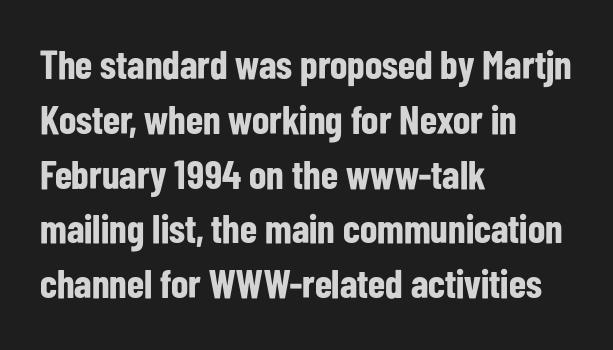
The area under the type is left untouched. The designer left line spacing at the default. Look at the bottom of the vertical strokes: they stop flat, with no serifs. Caption: bold face, heavy strokes. The rendering uses natural spacing where letterforms have individual widths. You could call the tracking neutral — neither tight nor loose.
